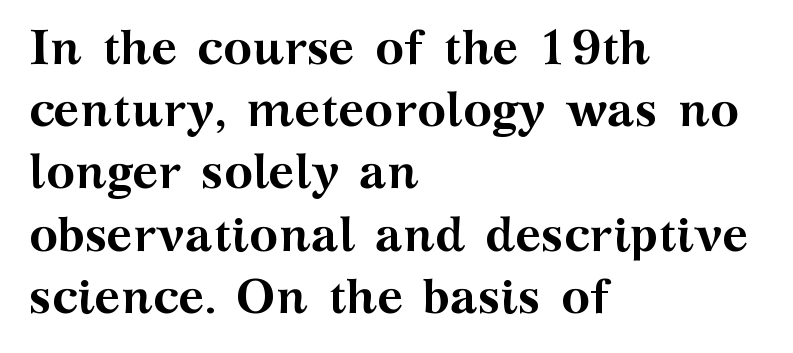
Spacing verdict: proportional, widths tailored to each character. What weight is shown? A full bold with thick strokes. Note: serifs present on the glyphs. The letters stand straight up with perfectly vertical stems.
